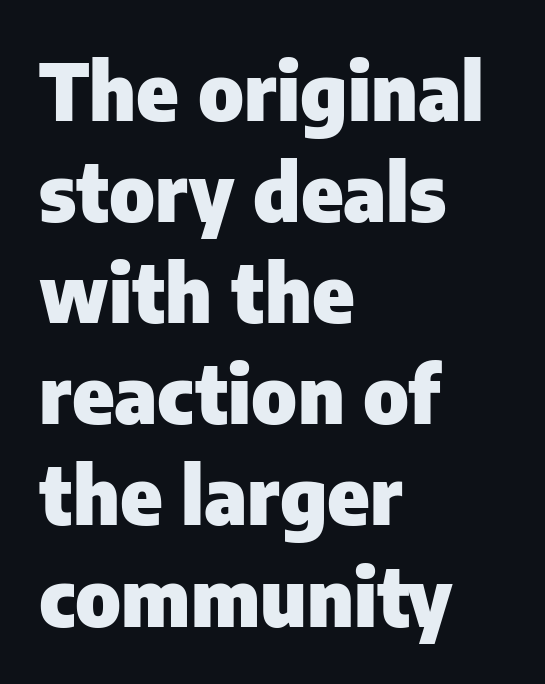
{"serif": "no", "italic": "no", "bold": "yes", "weight": "heavy", "width": "normal", "stroke_contrast": "low", "x_height": "medium", "monospaced": "no", "underline": "no", "align": "left", "line_spacing": "normal", "line_spacing_ratio": 1.28, "letter_spacing": "normal", "letter_spacing_em": 0.0, "glyph_px": 79}
